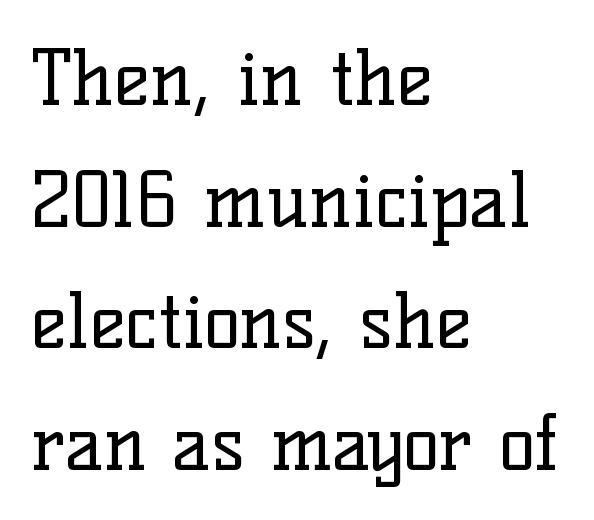
Q: Is the text bold? A: No.
Q: Is the text italic (slanted)? A: No, it is upright.
Q: Is the typeface a serif or a sans-serif typeface? A: Serif.
Q: Is the text underlined? A: No.
Q: How is the paragraph aligned? A: Left-aligned.
Q: Is the spacing between letters normal or unusually wide? A: Normal.
Q: Is the spacing between lines tight, normal or loose? A: Normal.
Q: Width (condensed, normal, or wide)? A: Normal.
Q: Stroke contrast? A: Low.
Q: x-height? A: Medium.
Q: Monospaced? A: No.
